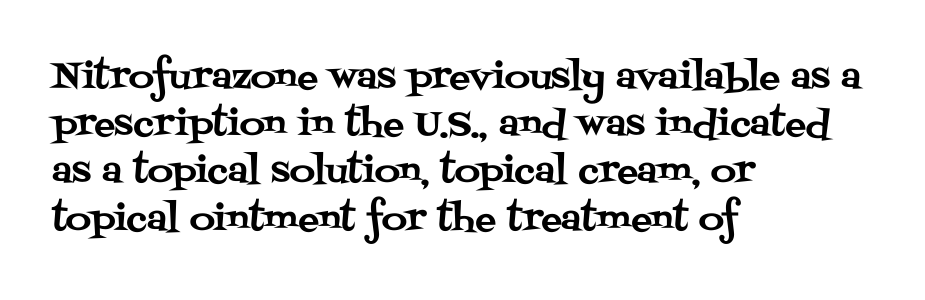
Q: Is the text italic (slanted)? A: No, it is upright.
Q: Is the typeface a serif or a sans-serif typeface? A: Serif.
Q: Is the text underlined? A: No.
Q: How is the paragraph aligned? A: Left-aligned.
Q: Is the spacing between letters normal or unusually wide? A: Normal.
Q: Is the spacing between lines tight, normal or loose? A: Normal.
Q: Width (condensed, normal, or wide)? A: Normal.
Q: Stroke contrast? A: Medium.
Q: x-height? A: Large.
Q: Monospaced? A: No.
